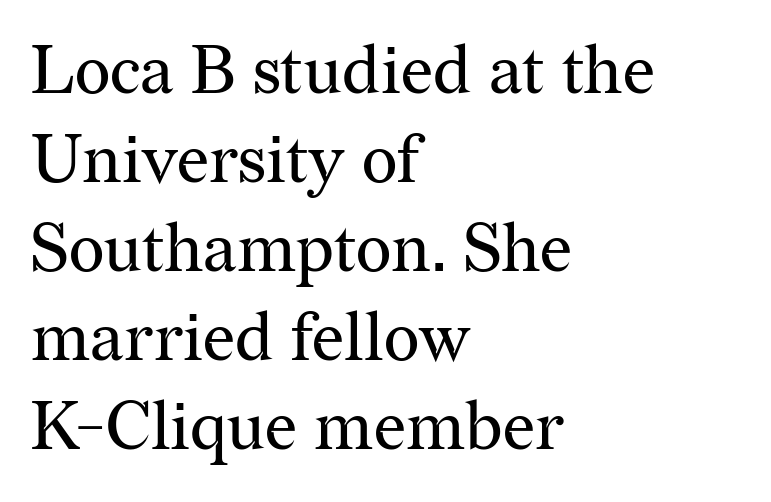
Q: Is the text bold? A: No.
Q: Is the text italic (slanted)? A: No, it is upright.
Q: Is the typeface a serif or a sans-serif typeface? A: Serif.
Q: Is the text underlined? A: No.
Q: How is the paragraph aligned? A: Left-aligned.
Q: Is the spacing between letters normal or unusually wide? A: Normal.
Q: Is the spacing between lines tight, normal or loose? A: Normal.
Q: Width (condensed, normal, or wide)? A: Normal.
Q: Stroke contrast? A: Medium.
Q: x-height? A: Medium.
Q: Monospaced? A: No.
